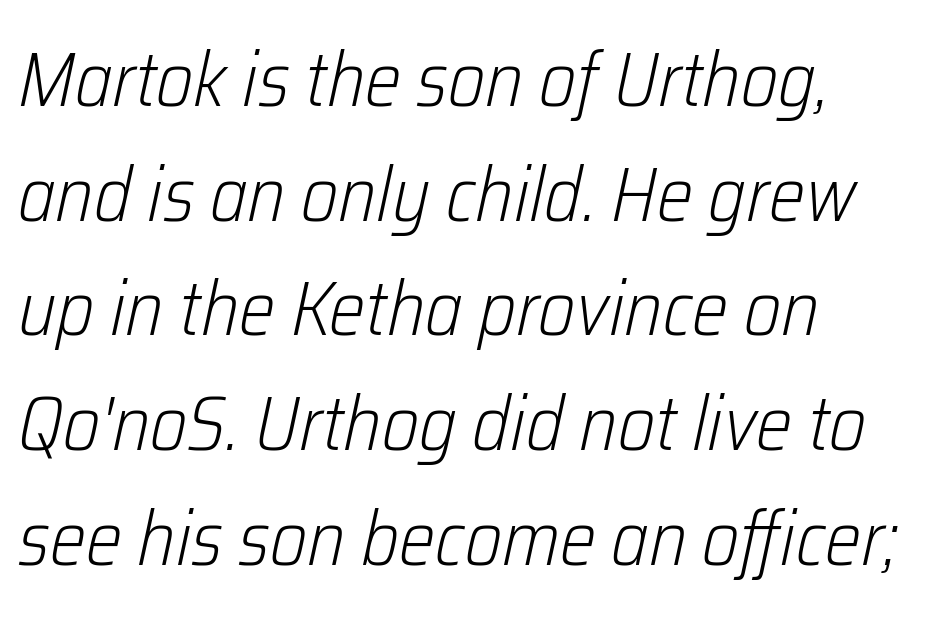
Q: Is the text bold? A: No.
Q: Is the text italic (slanted)? A: Yes, it leans right by about 12 degrees.
Q: Is the text underlined? A: No.
Q: Is the spacing between letters normal or unusually wide? A: Normal.
Q: Is the spacing between lines tight, normal or loose? A: Normal.
Q: Width (condensed, normal, or wide)? A: Condensed.
Q: Stroke contrast? A: Low.
Q: x-height? A: Medium.
Q: Monospaced? A: No.
